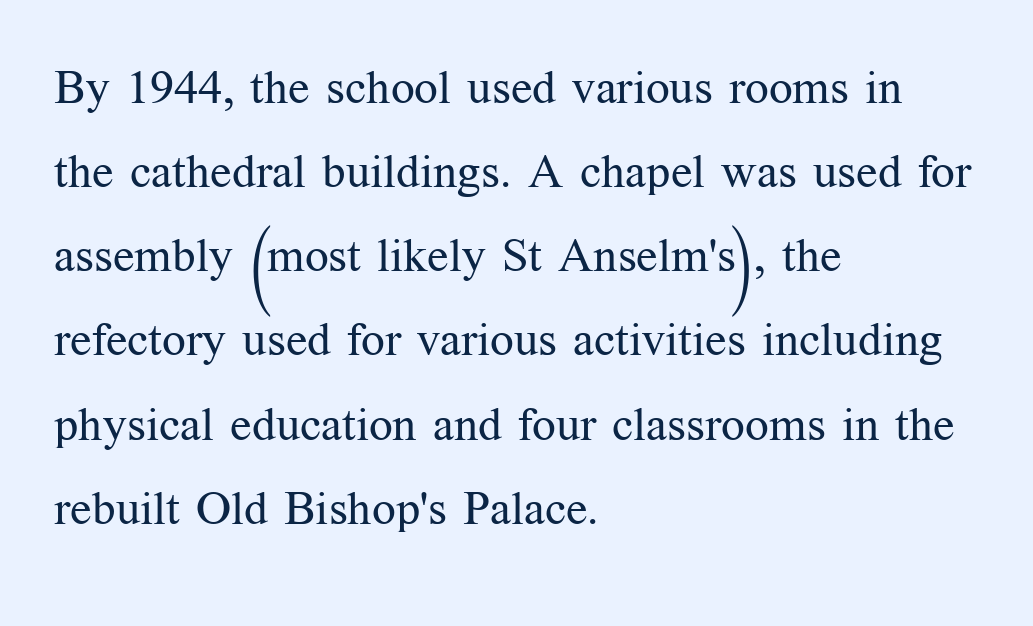
The image shows 47 px regular-weight serif type, upright; set left-aligned, line spacing 1.79x, normal letter spacing, not underlined; medium stroke contrast and a medium x-height.
